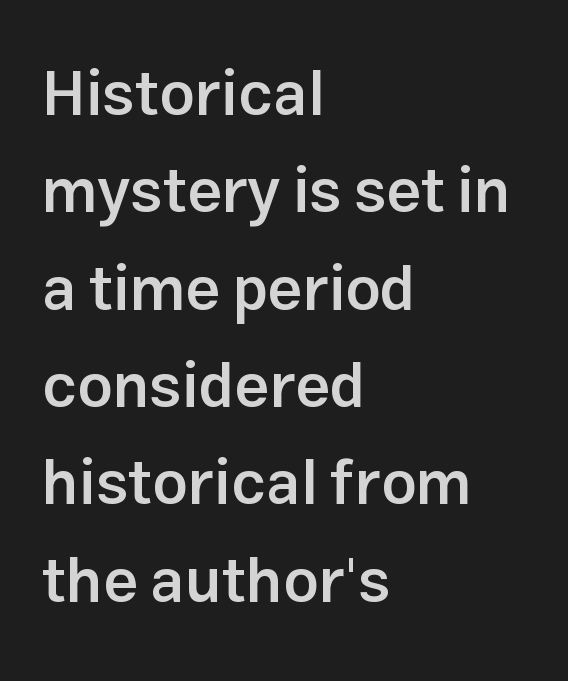
{"serif": "no", "italic": "no", "bold": "semi", "weight": "semibold", "width": "normal", "stroke_contrast": "low", "x_height": "medium", "monospaced": "no", "underline": "no", "align": "left", "line_spacing": "normal", "line_spacing_ratio": 1.57, "letter_spacing": "normal", "letter_spacing_em": 0.0, "glyph_px": 62}
